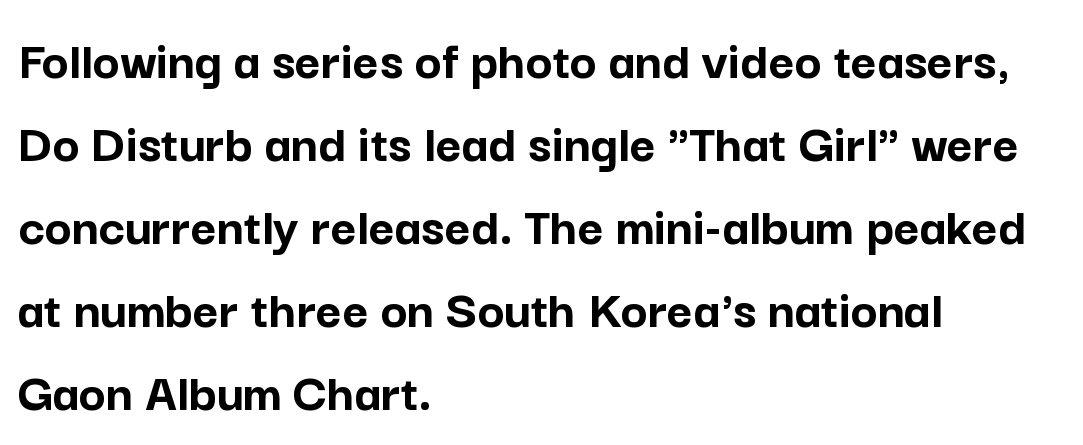
The rendering anchors every line to the left-hand side. This sample uses plain, unmodified letter spacing. In terms of letterform style, serifs are entirely absent. Beneath every word, the page is bare. The face used here is proportionally spaced, like ordinary book or web type. Bold? Absolutely — the strokes are thick and heavy.
